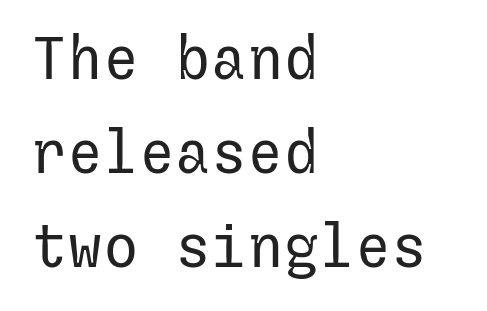
The image shows 60 px regular-weight sans-serif type, upright; set left-aligned, normal line spacing (1.57x), normal letter spacing, not underlined; low stroke contrast and a medium x-height.
